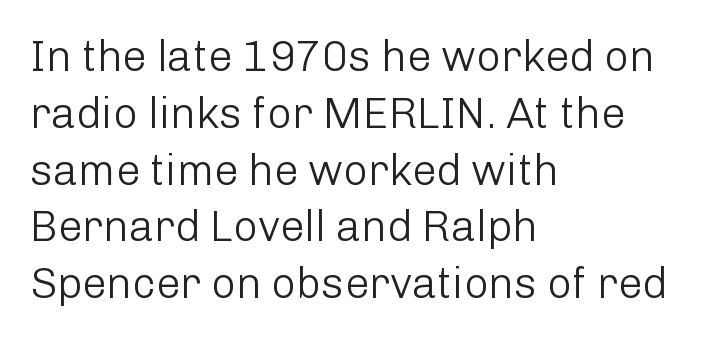
{"serif": "no", "italic": "no", "bold": "no", "weight": "light", "width": "normal", "stroke_contrast": "low", "x_height": "medium", "monospaced": "no", "underline": "no", "align": "left", "line_spacing": "normal", "line_spacing_ratio": 1.32, "letter_spacing": "normal", "letter_spacing_em": 0.0, "glyph_px": 43}
